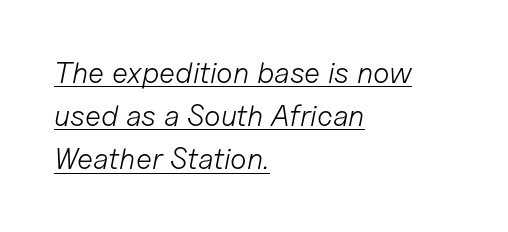
Q: Is the text bold? A: No.
Q: Is the text italic (slanted)? A: Yes, it leans right by about 11 degrees.
Q: Is the text underlined? A: Yes.
Q: How is the paragraph aligned? A: Left-aligned.
Q: Is the spacing between letters normal or unusually wide? A: Normal.
Q: Is the spacing between lines tight, normal or loose? A: Normal.
Q: Width (condensed, normal, or wide)? A: Normal.
Q: Stroke contrast? A: Low.
Q: x-height? A: Medium.
Q: Monospaced? A: No.
